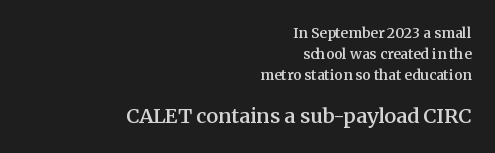
{"italic": "no", "bold": "semi", "underline": "no", "align": "right", "line_spacing": "normal", "line_spacing_ratio": 1.49, "letter_spacing": "normal", "letter_spacing_em": 0.0, "larger_block": "second", "size_ratio": 1.43, "glyph_px": 20}
